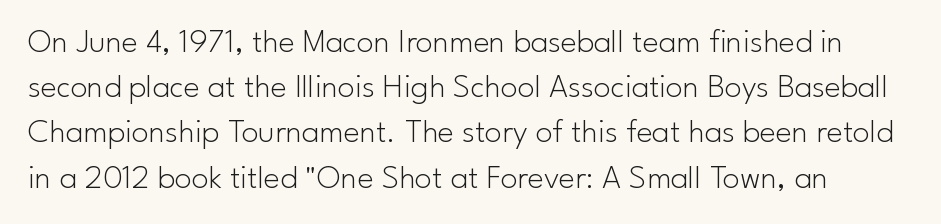
The image shows 34 px light sans-serif type, upright; set normal line spacing (1.33x), normal letter spacing, not underlined; low stroke contrast and a small x-height.
